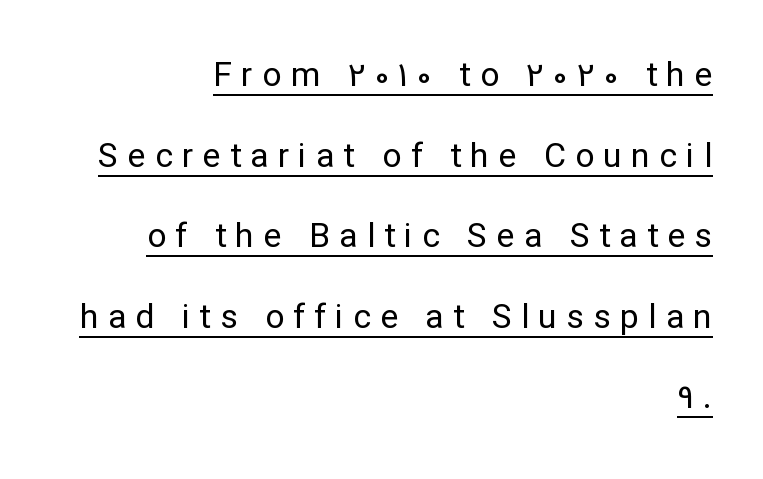
The image shows 34 px regular-weight sans-serif type, upright; set right-aligned, loose line spacing (2.37x), unusually wide letter spacing (+0.27 em), underlined; low stroke contrast and a medium x-height.
